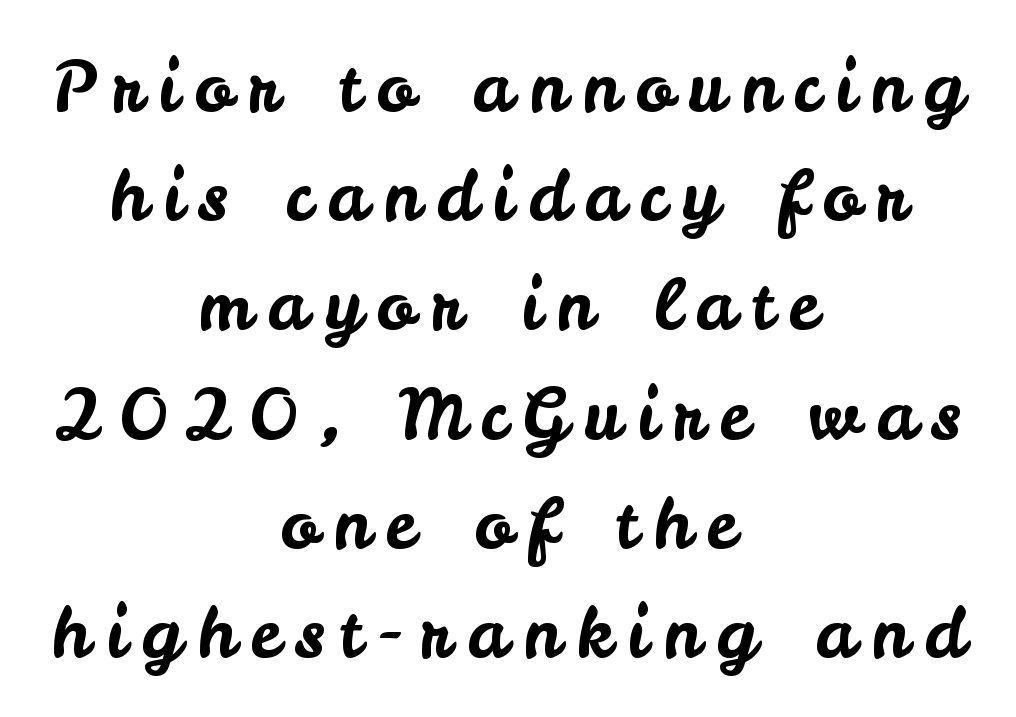
{"serif": "no", "width": "normal", "stroke_contrast": "low", "x_height": "small", "monospaced": "no", "underline": "no", "align": "center", "line_spacing": "normal", "line_spacing_ratio": 1.56, "letter_spacing": "wide", "letter_spacing_em": 0.22, "glyph_px": 70}
